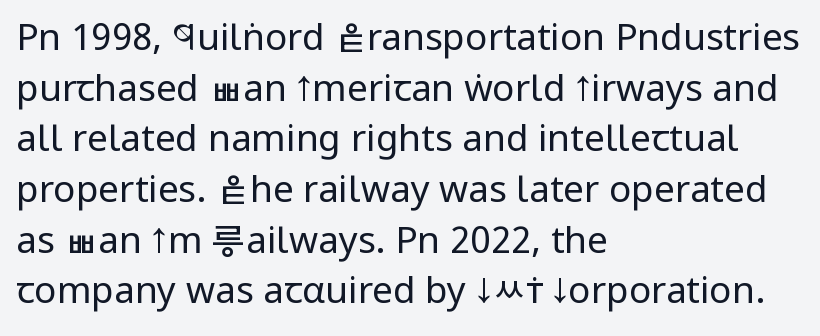
{"serif": "no", "italic": "no", "bold": "no", "weight": "regular", "width": "condensed", "stroke_contrast": "low", "x_height": "large", "monospaced": "no", "underline": "no", "align": "left", "line_spacing": "normal", "line_spacing_ratio": 1.37, "letter_spacing": "normal", "letter_spacing_em": 0.0, "glyph_px": 37}
